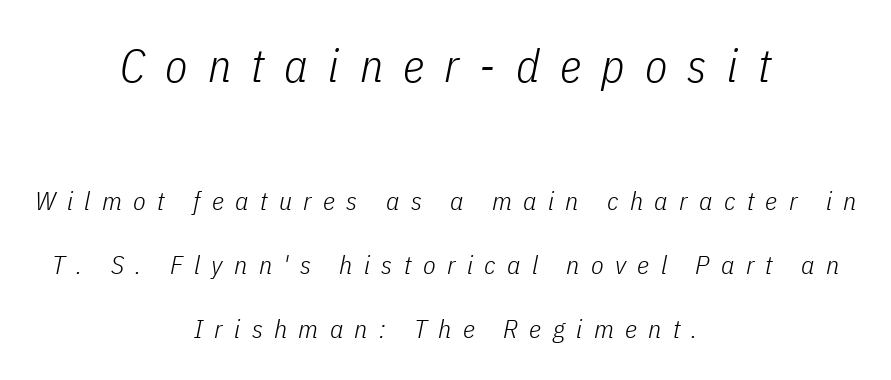
The block sitting higher on the canvas is the one with enlarged characters. If you drew a line through each stem, it would be angled. Reading down the block, each line starts at a different indent, mirrored at its end. No chunkiness to these letters — they're not bold.
